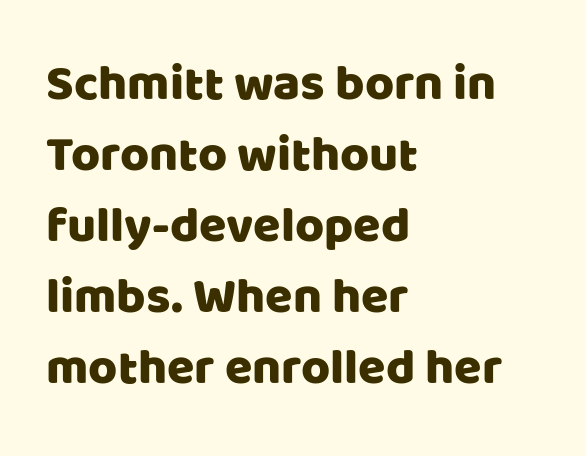
The image shows 50 px sans-serif type, upright; set left-aligned, normal line spacing (1.42x), normal letter spacing, not underlined; low stroke contrast and a large x-height.
